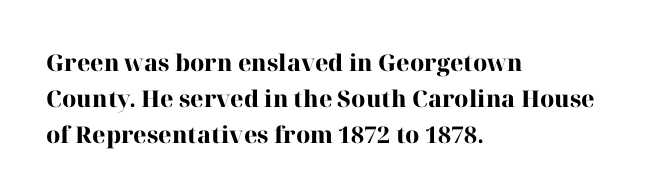
The image shows 23 px bold type, upright; set left-aligned, normal line spacing (1.56x), normal letter spacing, not underlined.
